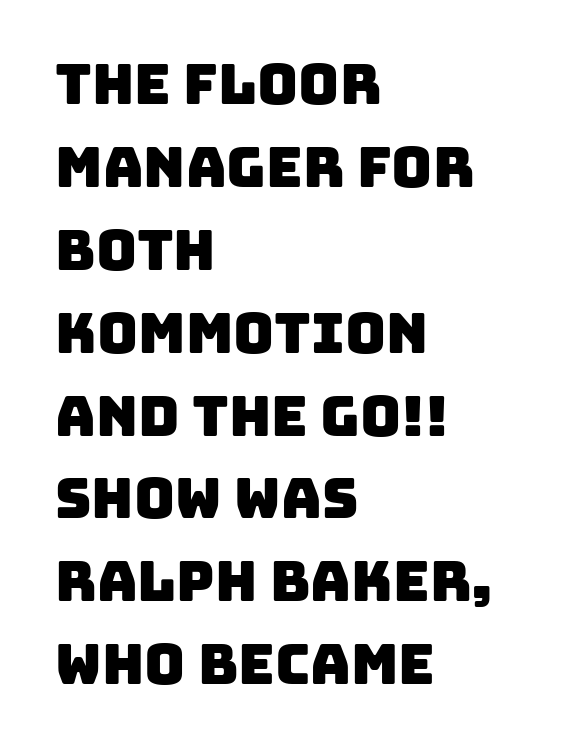
{"serif": "no", "width": "normal", "stroke_contrast": "low", "x_height": "large", "monospaced": "no", "underline": "no", "align": "left", "line_spacing": "normal", "line_spacing_ratio": 1.48, "letter_spacing": "normal", "letter_spacing_em": 0.0, "glyph_px": 56}
